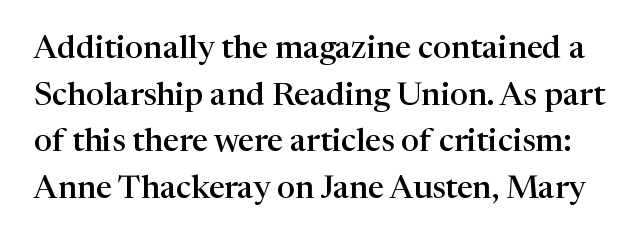
{"serif": "yes", "italic": "no", "bold": "semi", "weight": "semibold", "width": "normal", "stroke_contrast": "high", "x_height": "medium", "monospaced": "no", "underline": "no", "line_spacing": "normal", "line_spacing_ratio": 1.46, "letter_spacing": "normal", "letter_spacing_em": 0.0, "glyph_px": 32}
